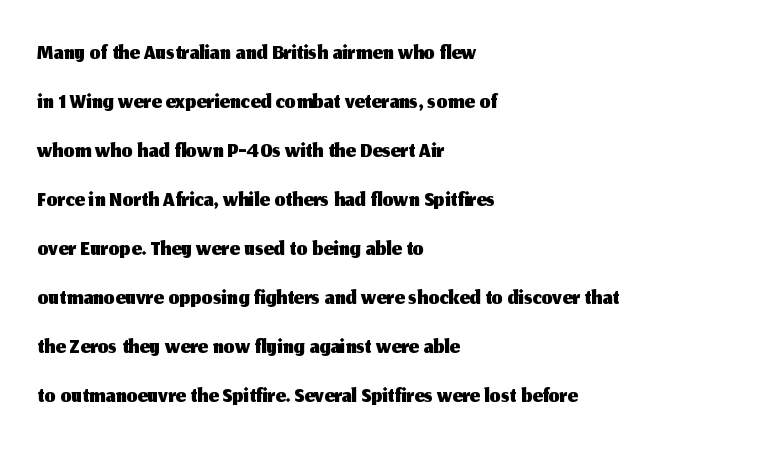
Horizontally, the lines are justified to the leading edge only. Each letter keeps its own natural width here, so spacing adapts to shape. Nope, not italic — everything's standing straight. Each letter's strokes conclude bluntly, with no projecting serifs. The letterforms sit shoulder to shoulder at normal distance.
